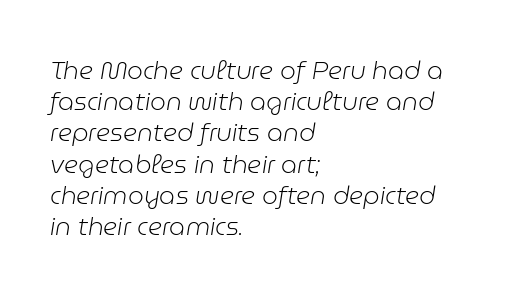
{"italic": "yes", "lean": "right", "slant_degrees": 9, "bold": "no", "underline": "no", "align": "left", "line_spacing": "normal", "line_spacing_ratio": 1.25, "letter_spacing": "normal", "letter_spacing_em": 0.0, "glyph_px": 25}
